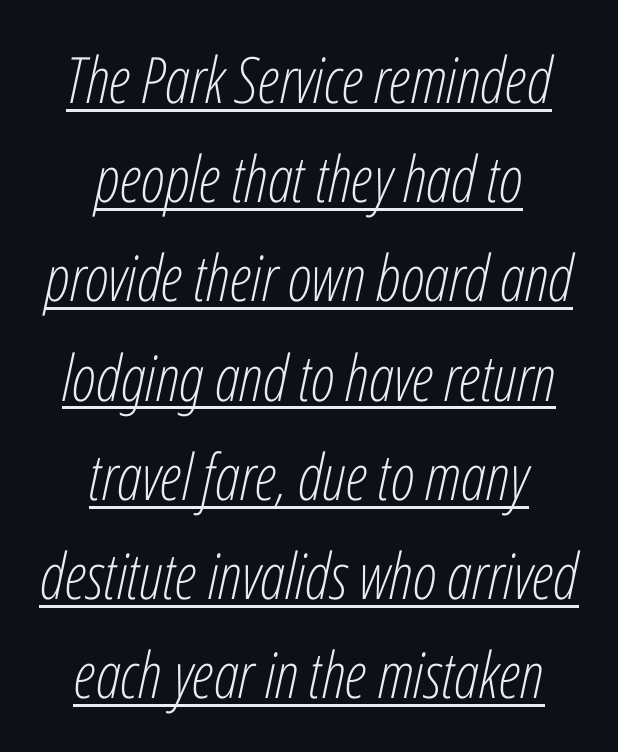
An italicized treatment has been applied to the whole sample. You can see a thin bar hugging the bottom of the glyphs. Stems here are at most as thick as an everyday book face. Interline gaps are of average width in this sample. The line texture is even and compact thanks to regular tracking. Think of a printed novel: that variable character pitch is what you see here.
